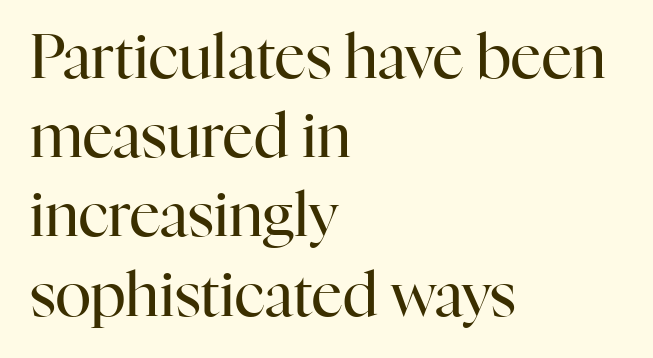
Each line starts at the same left margin while the right side varies. The typesetting does not lean heavy: it is not bold. Leading matches the norm, producing a regular column. This is the regular roman posture of the typeface. Are there feet on the stems? There are — it's a serif.
